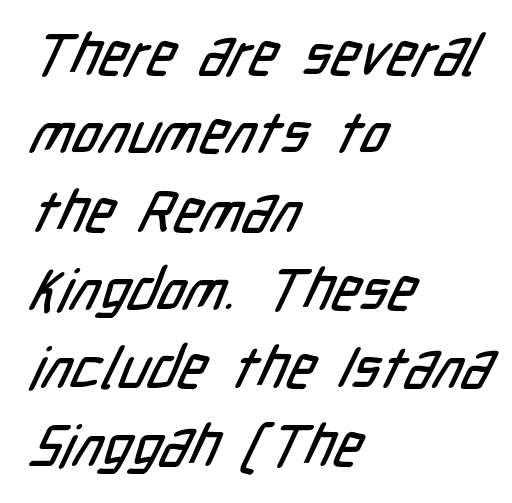
Leading: standard. This is sans-serif lettering, the kind often seen on screens and signage. A clean baseline with only descenders dipping below it. Spacing between characters is what you'd get straight out of the box.
